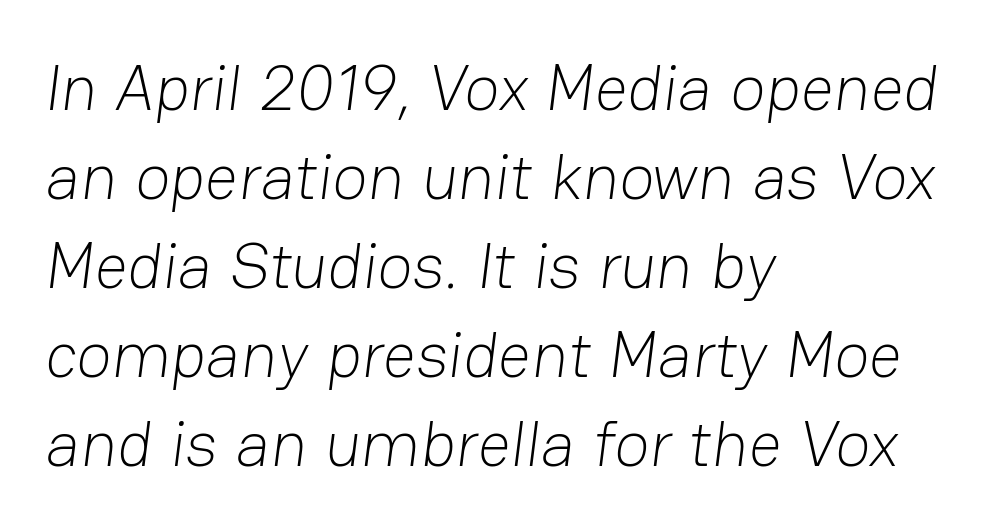
The image shows 65 px light sans-serif type; set left-aligned, normal line spacing (1.37x), normal letter spacing, not underlined; low stroke contrast and a medium x-height.
